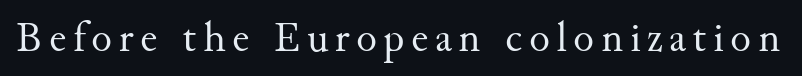
The letters look calm and open, with moderate or lighter stems. Type without underlining. The rendering uses natural spacing where letterforms have individual widths. Is there any slant? The stems are plumb. Font category for this specimen: serif.
